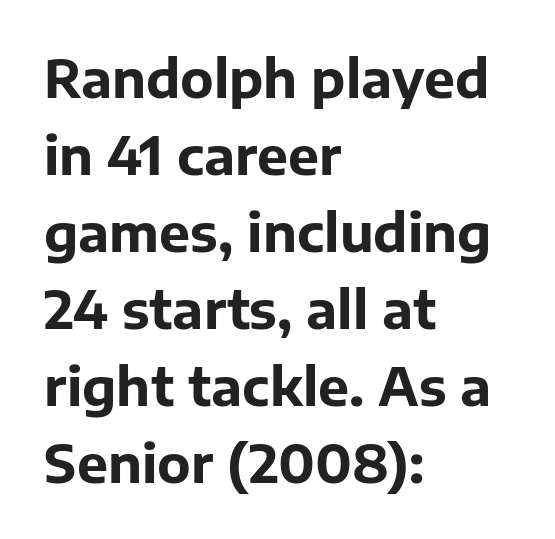
{"serif": "no", "italic": "no", "bold": "yes", "weight": "bold", "width": "normal", "stroke_contrast": "low", "x_height": "medium", "monospaced": "no", "underline": "no", "align": "left", "line_spacing": "normal", "line_spacing_ratio": 1.48, "letter_spacing": "normal", "letter_spacing_em": 0.0, "glyph_px": 52}
